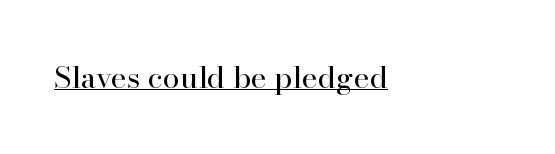
The image shows 30 px regular-weight serif type, upright; set left-aligned, normal letter spacing, underlined; high stroke contrast and a small x-height.
